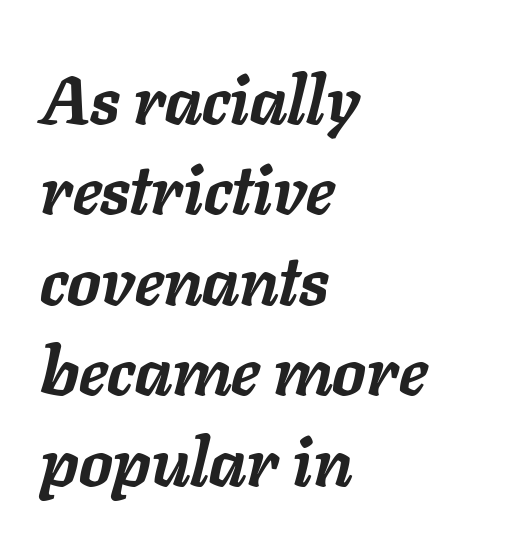
{"italic": "yes", "lean": "right", "slant_degrees": 11, "bold": "yes", "weight": "semibold", "width": "normal", "stroke_contrast": "low", "x_height": "medium", "monospaced": "no", "underline": "no", "align": "left", "line_spacing": "normal", "line_spacing_ratio": 1.35, "letter_spacing": "normal", "letter_spacing_em": 0.0, "glyph_px": 67}
